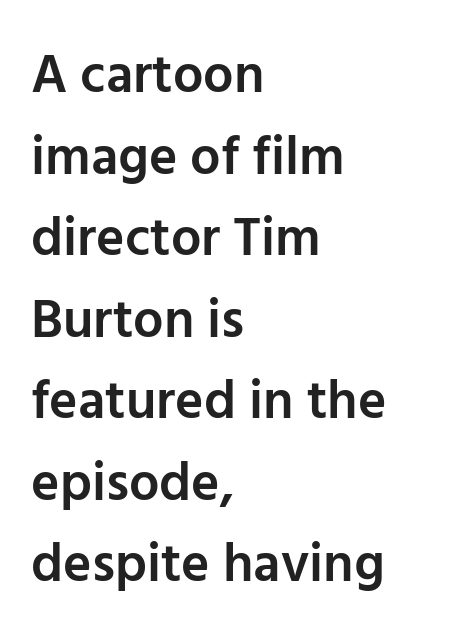
Q: Is the text bold? A: Semi-bold.
Q: Is the text italic (slanted)? A: No, it is upright.
Q: Is the typeface a serif or a sans-serif typeface? A: Sans-serif.
Q: Is the text underlined? A: No.
Q: How is the paragraph aligned? A: Left-aligned.
Q: Is the spacing between letters normal or unusually wide? A: Normal.
Q: Is the spacing between lines tight, normal or loose? A: Normal.
Q: Width (condensed, normal, or wide)? A: Normal.
Q: Stroke contrast? A: Low.
Q: x-height? A: Medium.
Q: Monospaced? A: No.
